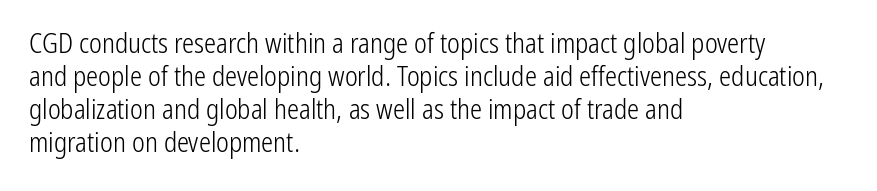
The type sits square on the baseline with zero lean. All the whitespace from short lines collects on the right. Students, note that the glyphs here touch the page at normal intervals. Weight class: somewhere from thin through regular. The foot of each line stays bare and open.
